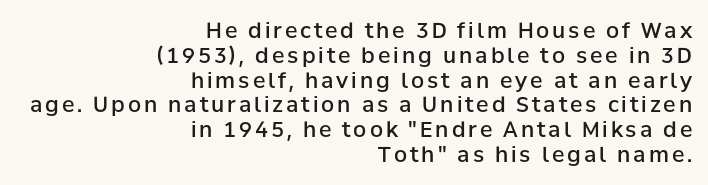
The image shows 21 px text type, upright; set right-aligned, line spacing 1.18x, not underlined.
